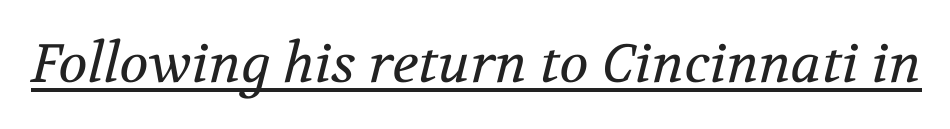
Q: Is the text bold? A: No.
Q: Is the text italic (slanted)? A: Yes, it leans right by about 12 degrees.
Q: Is the typeface a serif or a sans-serif typeface? A: Serif.
Q: Is the text underlined? A: Yes.
Q: Is the spacing between letters normal or unusually wide? A: Normal.
Q: Width (condensed, normal, or wide)? A: Normal.
Q: Stroke contrast? A: Medium.
Q: x-height? A: Medium.
Q: Monospaced? A: No.
